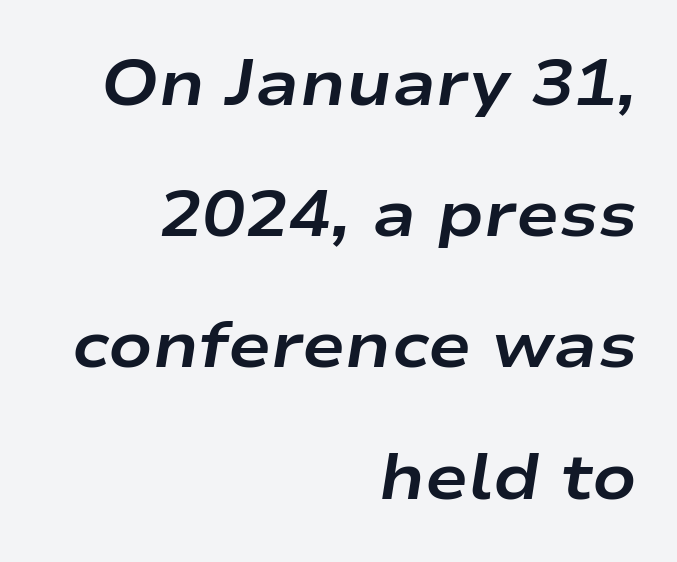
The string is rendered with underlining switched off. Vertically, the passage feels expansive, rows floating well apart. Is the type bold? Yes — the strokes are clearly thick and heavy. The letters advance in unequal steps, a hallmark of proportional type.
